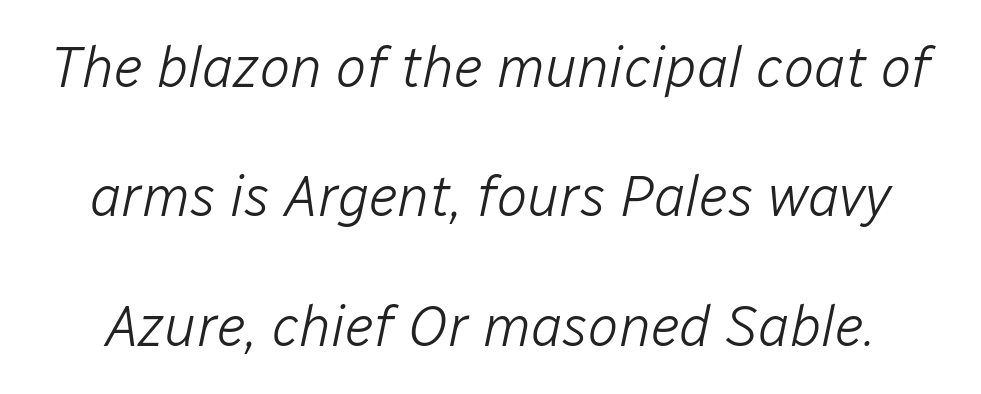
Style check: oblique. Standard letterfit; no display-style spreading of the glyphs. If you measured baseline to baseline, you'd find a long distance. The gap between lines stays unmarked.
